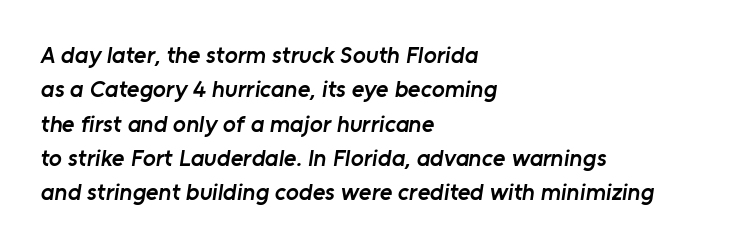
Q: Is the text bold? A: Semi-bold.
Q: Is the text underlined? A: No.
Q: How is the paragraph aligned? A: Left-aligned.
Q: Is the spacing between letters normal or unusually wide? A: Normal.
Q: Is the spacing between lines tight, normal or loose? A: Normal.
